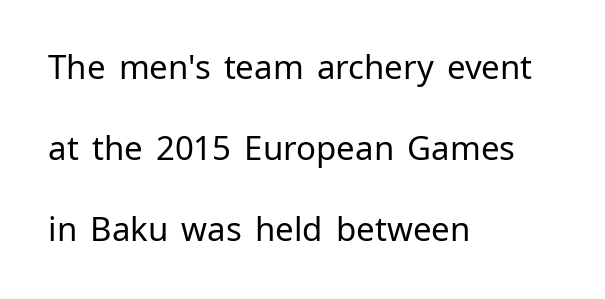
{"serif": "no", "italic": "no", "bold": "no", "weight": "regular", "width": "normal", "stroke_contrast": "low", "x_height": "medium", "monospaced": "no", "underline": "no", "align": "left", "line_spacing": "loose", "line_spacing_ratio": 2.45, "letter_spacing": "normal", "letter_spacing_em": 0.0, "glyph_px": 33}
